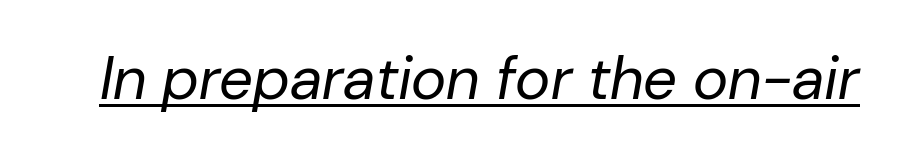
{"italic": "yes", "lean": "right", "slant_degrees": 10, "bold": "no", "weight": "regular", "width": "normal", "stroke_contrast": "low", "x_height": "medium", "monospaced": "no", "underline": "yes", "letter_spacing": "normal", "letter_spacing_em": 0.0, "glyph_px": 60}
